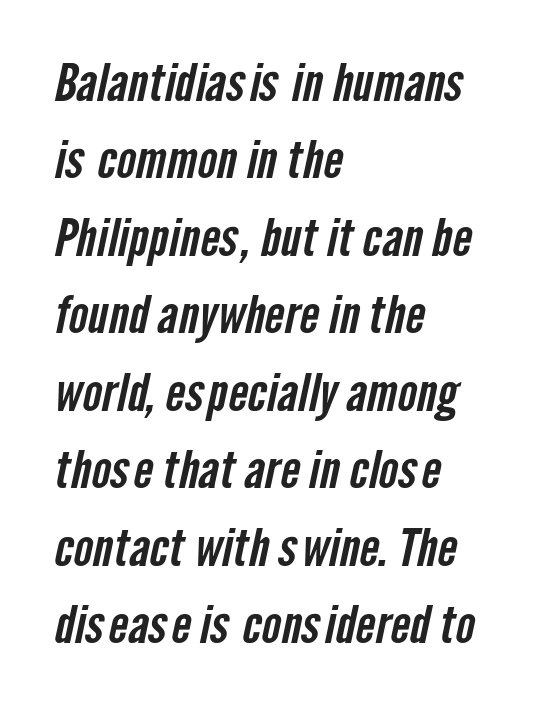
Q: Is the typeface a serif or a sans-serif typeface? A: Sans-serif.
Q: Is the text underlined? A: No.
Q: How is the paragraph aligned? A: Left-aligned.
Q: Is the spacing between letters normal or unusually wide? A: Normal.
Q: Is the spacing between lines tight, normal or loose? A: Normal.
Q: Width (condensed, normal, or wide)? A: Condensed.
Q: Stroke contrast? A: Low.
Q: x-height? A: Medium.
Q: Monospaced? A: No.
